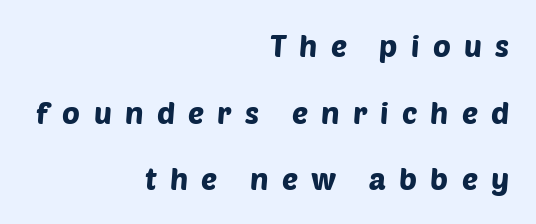
The image shows 30 px sans-serif type; set right-aligned, loose line spacing (2.22x), unusually wide letter spacing (+0.44 em), not underlined; low stroke contrast and a large x-height.
